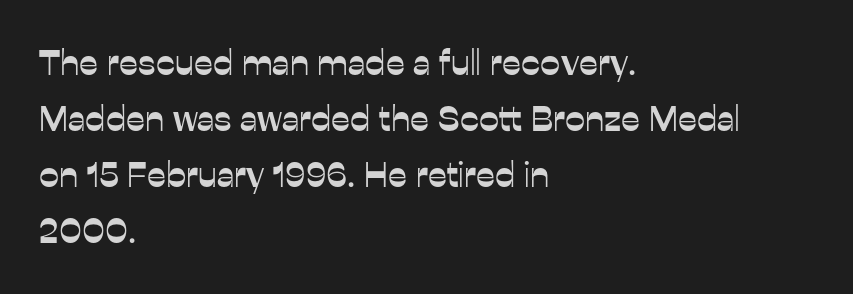
Q: Is the text italic (slanted)? A: No, it is upright.
Q: Is the typeface a serif or a sans-serif typeface? A: Sans-serif.
Q: Is the text underlined? A: No.
Q: How is the paragraph aligned? A: Left-aligned.
Q: Is the spacing between letters normal or unusually wide? A: Normal.
Q: Is the spacing between lines tight, normal or loose? A: Normal.
Q: Width (condensed, normal, or wide)? A: Normal.
Q: Stroke contrast? A: Low.
Q: x-height? A: Medium.
Q: Monospaced? A: No.
